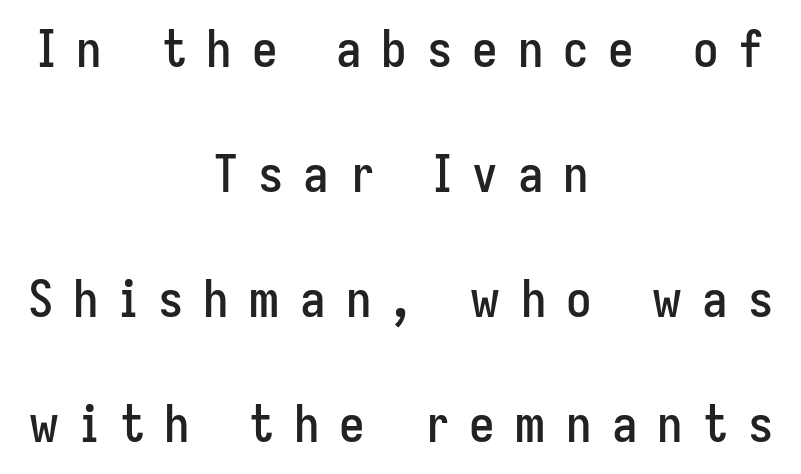
Q: Is the text italic (slanted)? A: No, it is upright.
Q: Is the typeface a serif or a sans-serif typeface? A: Sans-serif.
Q: Is the text underlined? A: No.
Q: How is the paragraph aligned? A: Centered.
Q: Is the spacing between letters normal or unusually wide? A: Unusually wide.
Q: Is the spacing between lines tight, normal or loose? A: Loose.
Q: Width (condensed, normal, or wide)? A: Condensed.
Q: Stroke contrast? A: Low.
Q: x-height? A: Medium.
Q: Monospaced? A: No.
